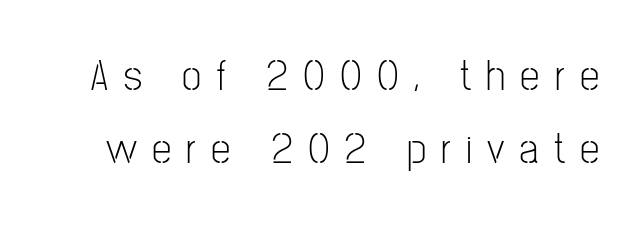
{"serif": "no", "italic": "no", "bold": "no", "weight": "light", "width": "condensed", "stroke_contrast": "low", "x_height": "medium", "monospaced": "no", "underline": "no", "line_spacing": "normal", "line_spacing_ratio": 1.65, "letter_spacing": "wide", "letter_spacing_em": 0.34, "glyph_px": 44}
